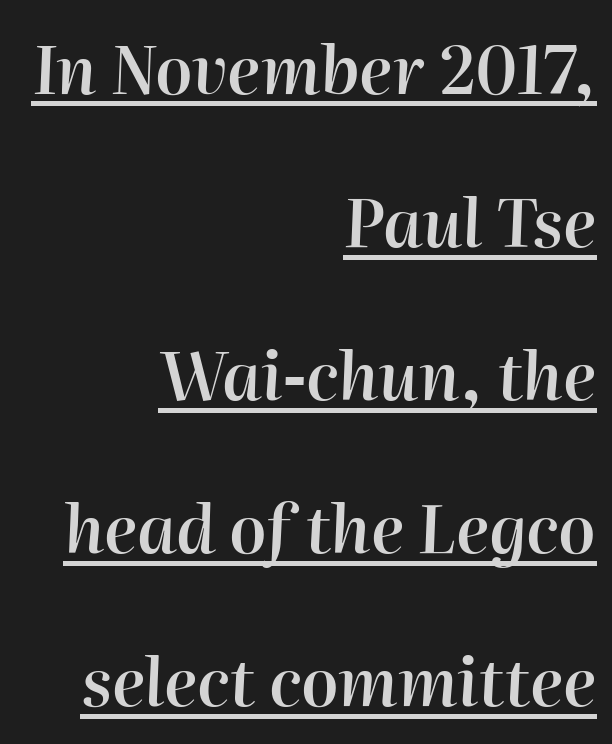
The image shows 66 px semibold type, italic (leaning right); set right-aligned, loose line spacing (2.32x), normal letter spacing, underlined; high stroke contrast and a medium x-height.
